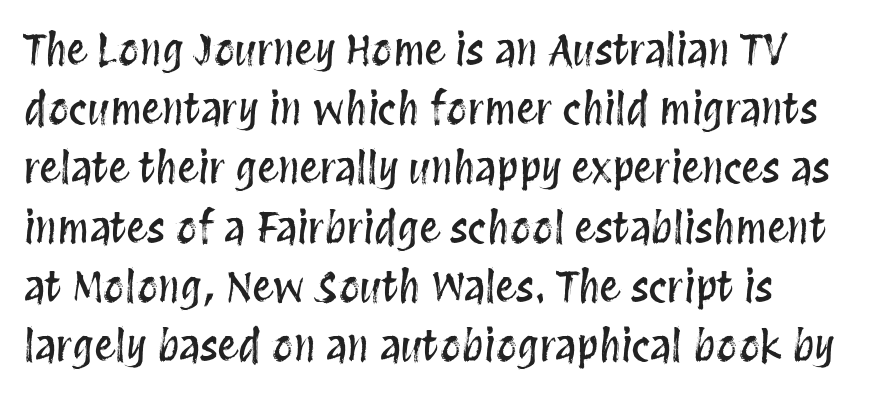
The font's upright variant was chosen for this text. A normal amount of white space separates one row of letters from the next. Check under the words: just untouched page. A typesetter would call this zero additional tracking. A typesetter would call this proportional, since set widths differ per character.
